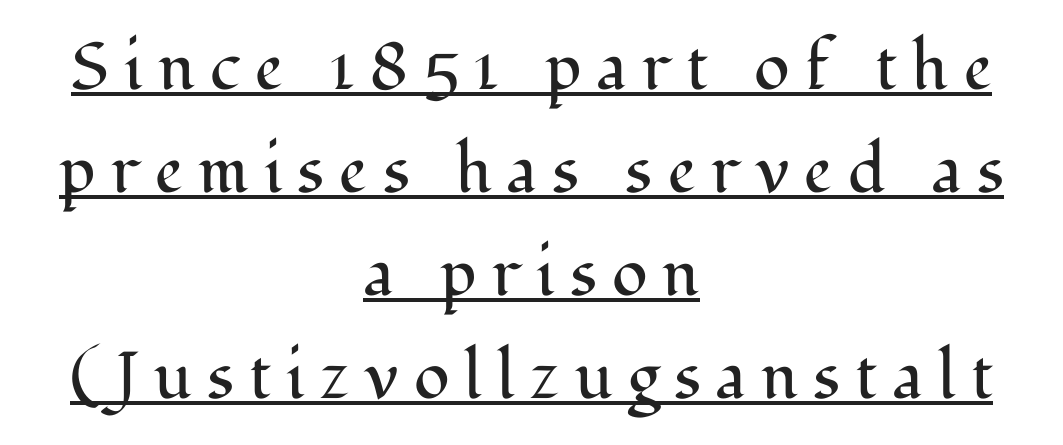
The image shows 66 px regular-weight serif type, upright; set centered, normal line spacing (1.56x), unusually wide letter spacing (+0.23 em), underlined; medium stroke contrast and a medium x-height.
